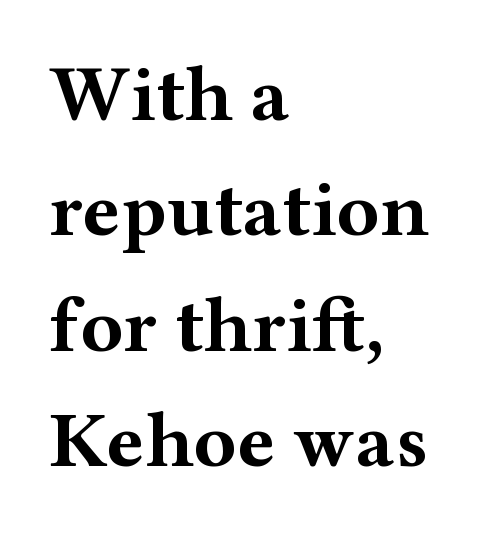
Words appear dense and cohesive because spacing is normal. What's the leading like? Ordinary, nothing unusual. Observe the serifs anchoring each vertical stroke in this sample. Note the varied advance widths — an 'i' is clearly narrower than an 'm'. Compared with a centered layout, this one pins lines to the left instead.
